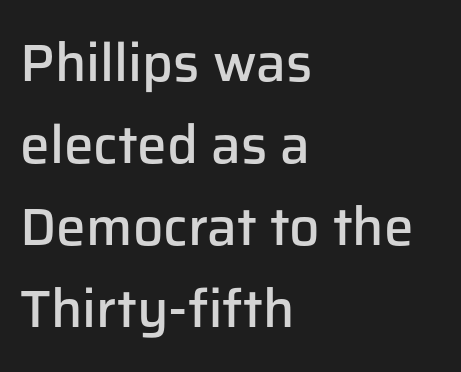
The image shows 53 px semibold sans-serif type, upright; set left-aligned, normal line spacing (1.55x), normal letter spacing, not underlined; low stroke contrast and a medium x-height.
